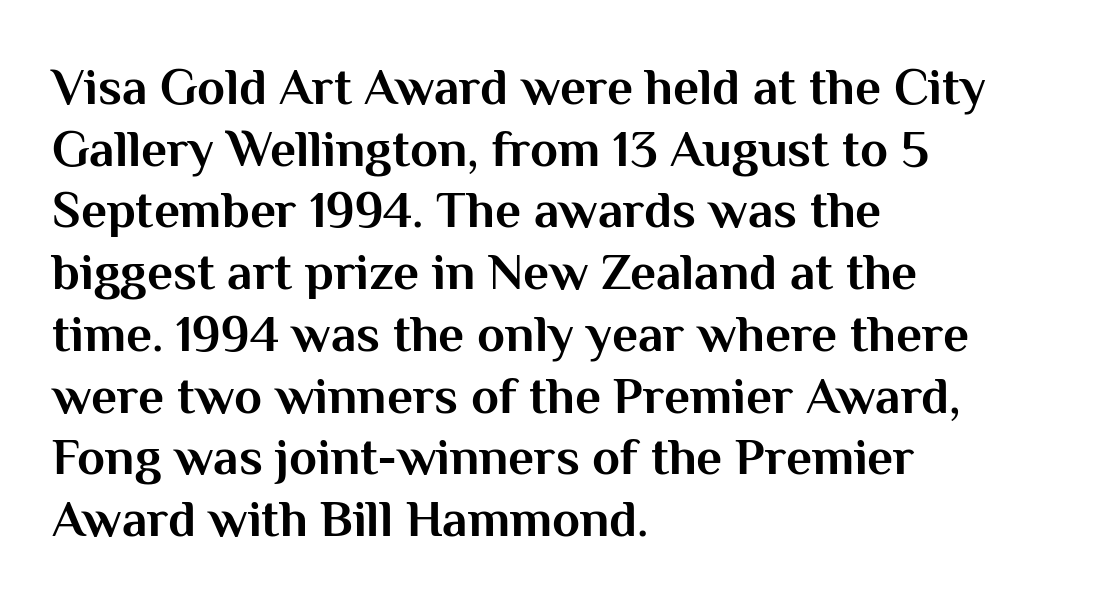
Q: Is the text bold? A: Yes.
Q: Is the text italic (slanted)? A: No, it is upright.
Q: Is the typeface a serif or a sans-serif typeface? A: Sans-serif.
Q: Is the text underlined? A: No.
Q: How is the paragraph aligned? A: Left-aligned.
Q: Is the spacing between letters normal or unusually wide? A: Normal.
Q: Width (condensed, normal, or wide)? A: Normal.
Q: Stroke contrast? A: Medium.
Q: x-height? A: Medium.
Q: Monospaced? A: No.
